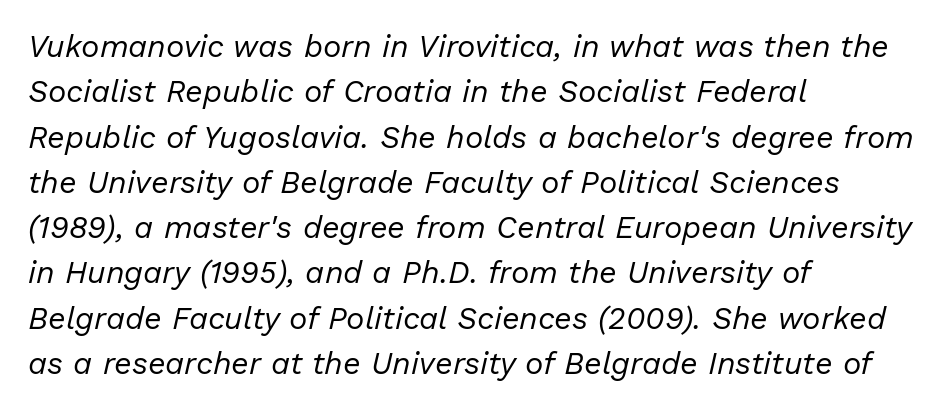
The lettering tilts uniformly, giving the passage an italic look. One glance says typical: line gaps are just what's usual. Proportional: the letters do not fall into vertical columns. Inter-character spacing is left at the font's built-in metrics. Just letters on the line, the space beneath them empty. Weight class: somewhere from thin through regular.
